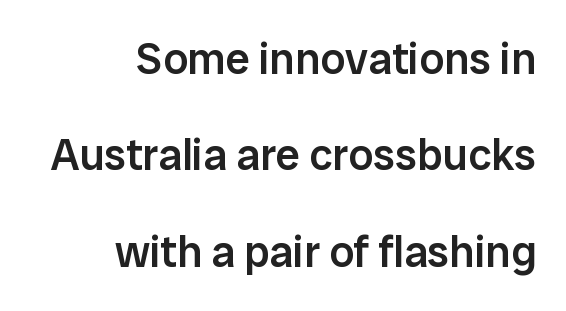
The letters carry no serifs — their stems end cleanly without finishing strokes. The gap between lines stays unmarked. Character widths vary here, with narrow letters taking less room than wide ones. The typography opts for an upright posture over an oblique one. Widely set lines give the paragraph a tall, airy silhouette.
